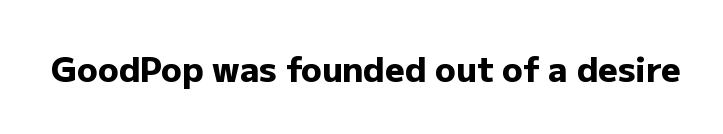
The type sits square on the baseline with zero lean. The face used here has the dense, thick strokes of a bold. Descenders hang freely into open space. The passage shown has conventional tracking throughout. The type family on display is of the sans-serif kind. Think of a printed novel: that variable character pitch is what you see here.
